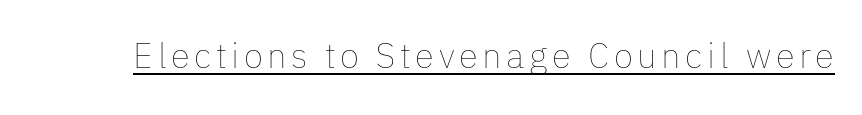
Q: Is the text bold? A: No.
Q: Is the text italic (slanted)? A: No, it is upright.
Q: Is the text underlined? A: Yes.
Q: Width (condensed, normal, or wide)? A: Normal.
Q: Stroke contrast? A: Low.
Q: x-height? A: Medium.
Q: Monospaced? A: No.
